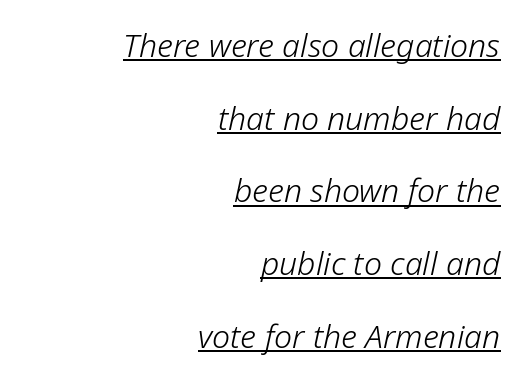
This rendering leaves character spacing at its baseline value. The rendering uses the underline text-decoration. This sample is right-justified, so line beginnings fall wherever the words allow. Think standard paragraph weight, or any step lighter than that. Varying glyph widths throughout — classic text-font behaviour.
